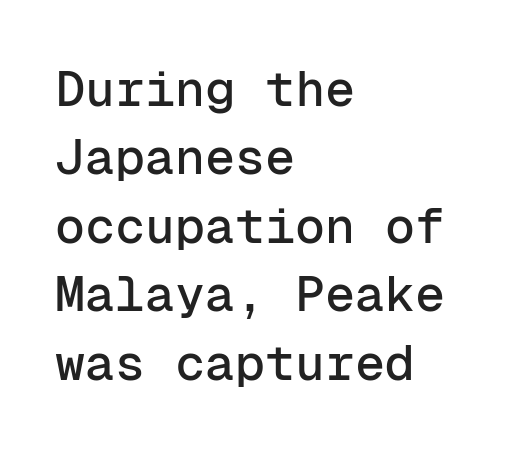
The image shows 50 px sans-serif type, upright, monospaced; set left-aligned, normal line spacing (1.37x), normal letter spacing, not underlined; low stroke contrast and a medium x-height.
